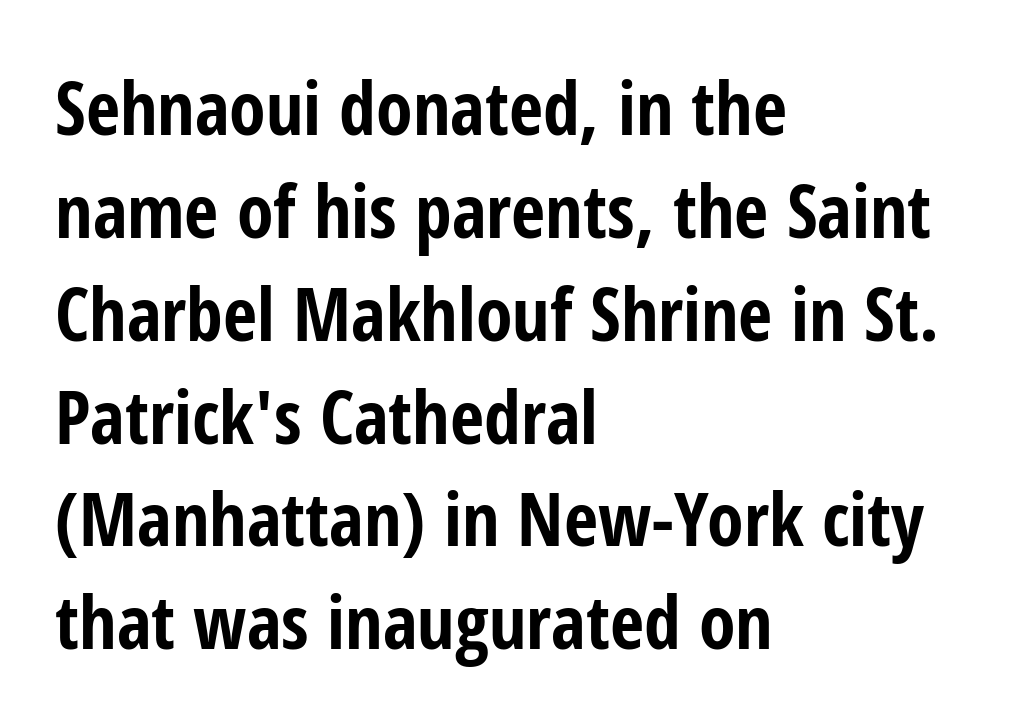
The image shows 74 px bold, condensed sans-serif type, upright; set left-aligned, normal line spacing (1.39x), normal letter spacing, not underlined; low stroke contrast and a medium x-height.
